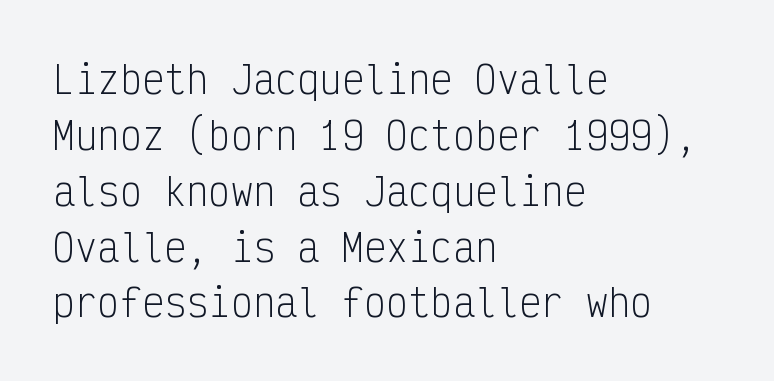
{"serif": "no", "italic": "no", "bold": "no", "weight": "light", "width": "condensed", "stroke_contrast": "low", "x_height": "medium", "monospaced": "yes", "underline": "no", "align": "left", "line_spacing": "normal", "line_spacing_ratio": 1.51, "letter_spacing": "normal", "letter_spacing_em": 0.0, "glyph_px": 37}
